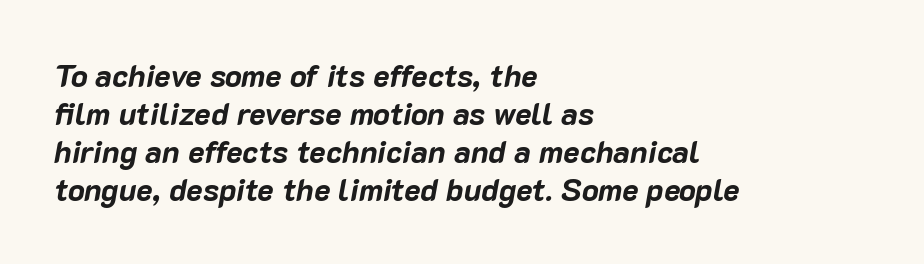
Is the type slanted? Yes — the strokes lean at a clear angle. Standard letterfit; no display-style spreading of the glyphs. All the whitespace from short lines collects on the right. Every letter is thick-stroked: bold, no question. The letters advance in unequal steps, a hallmark of proportional type.
